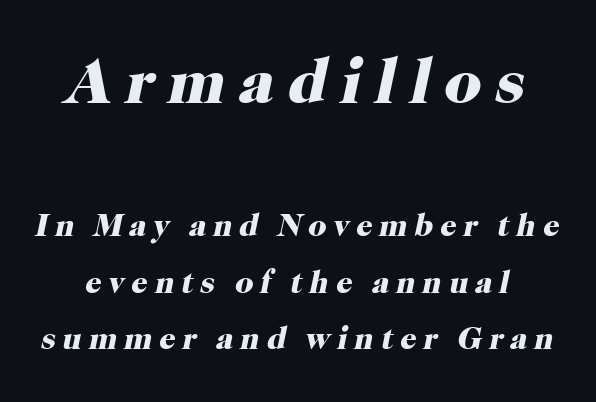
{"serif": "yes", "italic": "yes", "lean": "right", "slant_degrees": 12, "bold": "yes", "weight": "heavy", "width": "normal", "stroke_contrast": "high", "x_height": "medium", "monospaced": "no", "underline": "no", "line_spacing_ratio": 1.77, "letter_spacing": "wide", "letter_spacing_em": 0.21, "larger_block": "first", "size_ratio": 2.03, "glyph_px": 65}
